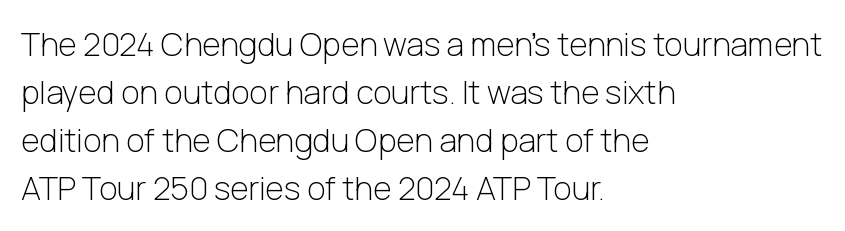
Q: Is the text bold? A: No.
Q: Is the text italic (slanted)? A: No, it is upright.
Q: Is the typeface a serif or a sans-serif typeface? A: Sans-serif.
Q: Is the text underlined? A: No.
Q: How is the paragraph aligned? A: Left-aligned.
Q: Is the spacing between letters normal or unusually wide? A: Normal.
Q: Is the spacing between lines tight, normal or loose? A: Normal.
Q: Width (condensed, normal, or wide)? A: Normal.
Q: Stroke contrast? A: Low.
Q: x-height? A: Medium.
Q: Monospaced? A: No.
